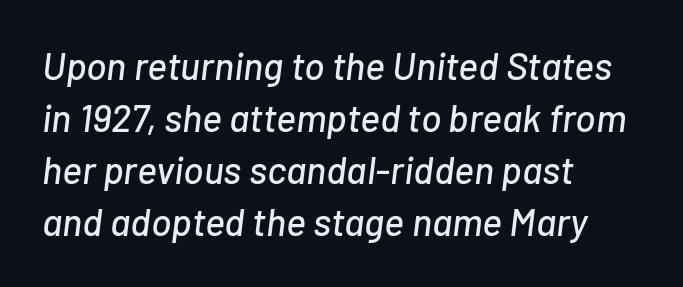
The image shows 38 px text type, italic (leaning right); set left-aligned, normal line spacing (1.37x), normal letter spacing, not underlined; low stroke contrast and a medium x-height.
